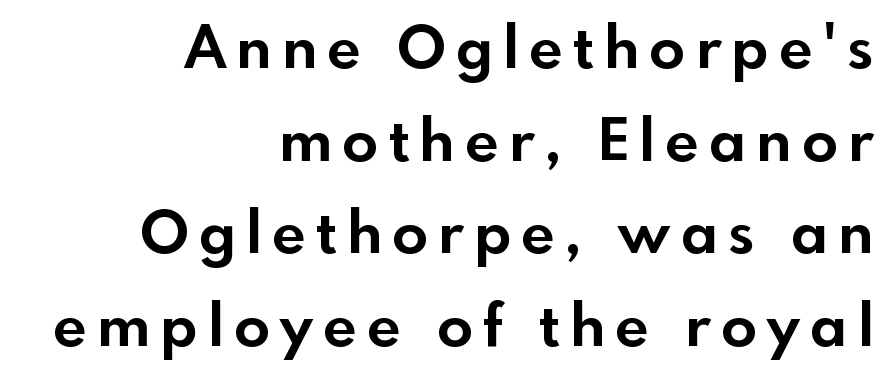
Letters rest on an invisible, unmarked baseline. Every stem runs plumb, perpendicular to the baseline. I'd describe the lettering as bold — thick and assertive. The block of text has a typical density, with ordinary space between rows. These lines are set flush right with a ragged left edge.
